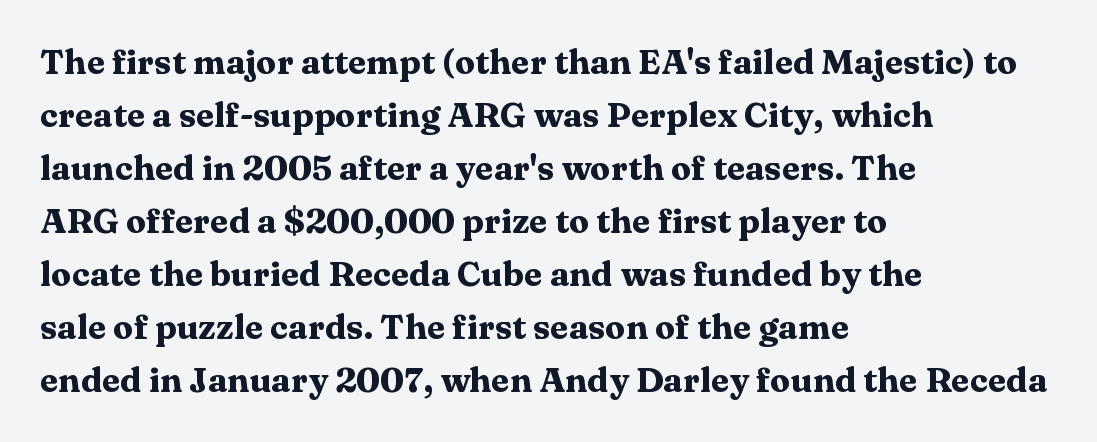
{"serif": "yes", "italic": "no", "bold": "yes", "weight": "heavy", "width": "wide", "stroke_contrast": "medium", "x_height": "medium", "monospaced": "no", "underline": "no", "align": "left", "line_spacing": "normal", "line_spacing_ratio": 1.56, "letter_spacing": "normal", "letter_spacing_em": 0.0, "glyph_px": 34}
